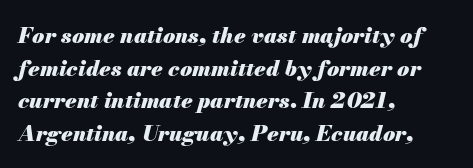
{"italic": "yes", "lean": "right", "slant_degrees": 13, "bold": "yes", "underline": "no", "align": "left", "line_spacing": "normal", "line_spacing_ratio": 1.48, "letter_spacing": "normal", "letter_spacing_em": 0.0, "glyph_px": 22}
